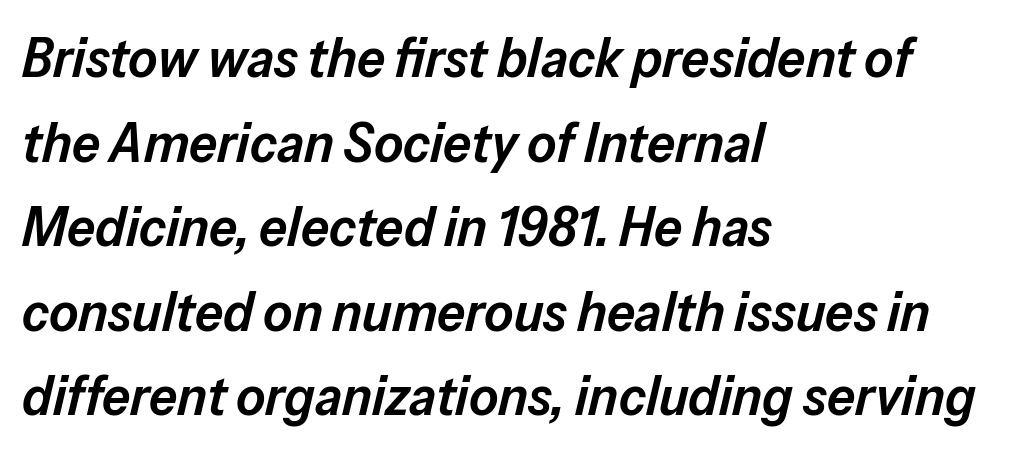
A somewhat darkened texture: the type is semibold rather than bold. Line beginnings align vertically; line endings do not. The face used here has a pronounced slope to its letters. Does the leading feel generous? No, just average.
